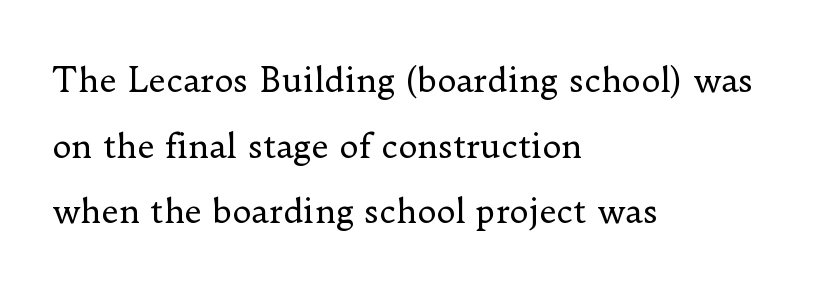
The image shows 33 px regular-weight serif type, upright; set left-aligned, loose line spacing (1.99x), normal letter spacing, not underlined; low stroke contrast and a small x-height.
